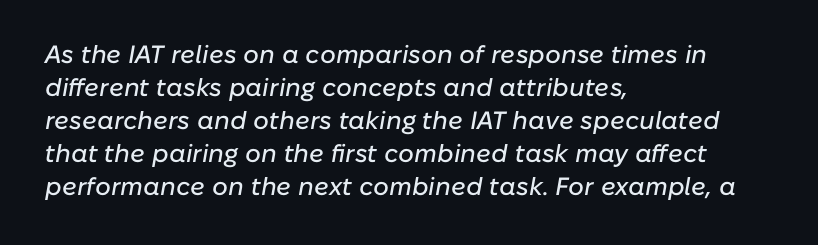
Emphasis-style slanted type is in use. Words float on clear page, feet unadorned. Caption: standard tracking, unaltered. The text block is weighted toward the left margin, trailing off unevenly rightward.
